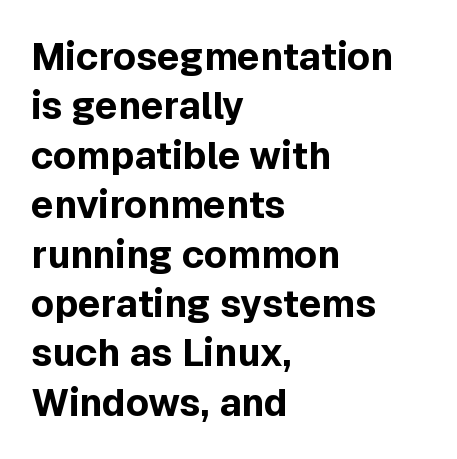
Q: Is the text bold? A: Yes.
Q: Is the text italic (slanted)? A: No, it is upright.
Q: Is the typeface a serif or a sans-serif typeface? A: Sans-serif.
Q: Is the text underlined? A: No.
Q: How is the paragraph aligned? A: Left-aligned.
Q: Is the spacing between letters normal or unusually wide? A: Normal.
Q: Is the spacing between lines tight, normal or loose? A: Normal.
Q: Width (condensed, normal, or wide)? A: Normal.
Q: x-height? A: Medium.
Q: Monospaced? A: No.
